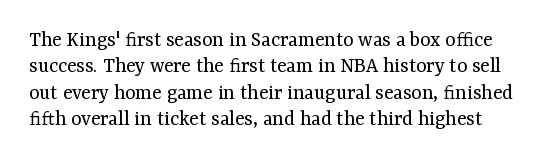
Short note: letters normally spaced. The typography opts for an upright posture over an oblique one. The typesetting does not lean heavy: it is not bold. Nobody drew a line under any word here.
